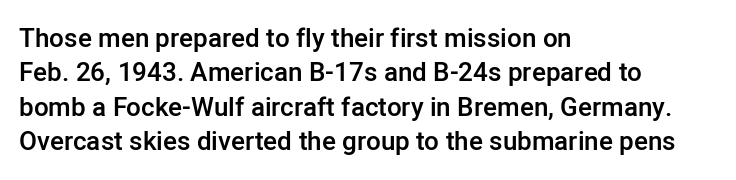
Where is the straight margin? On the left. Short note: letters normally spaced. Lines of text with bare space underneath. On the weight axis this lands at semibold, roughly 600. The passage shown stacks its lines at a standard gap.
